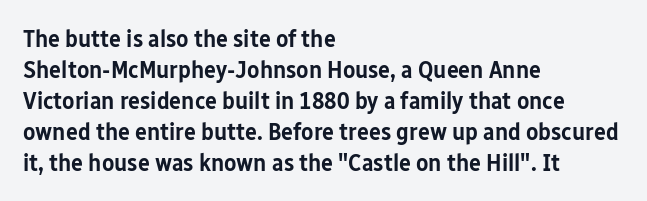
A classic flush-left, rag-right setting is used for this passage. The face used here is rendered with its standard letterfit. Decoration check: the copy has no underline. Caption: semibold face, moderately heavy strokes. Quick note: not italic, upright.
